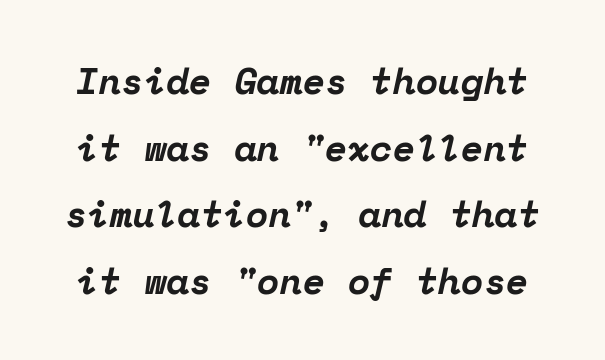
{"serif": "yes", "italic": "yes", "lean": "right", "slant_degrees": 12, "bold": "yes", "weight": "bold", "width": "normal", "stroke_contrast": "low", "x_height": "medium", "monospaced": "yes", "underline": "no", "line_spacing_ratio": 1.8, "letter_spacing": "normal", "letter_spacing_em": 0.0, "glyph_px": 37}
